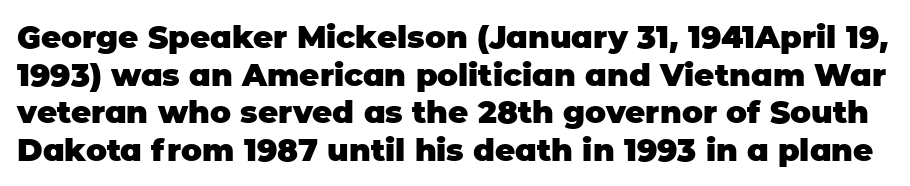
The letters stand straight up with perfectly vertical stems. The space beneath each line is pristine and unruled. I'd describe the lettering as bold — thick and assertive. The glyphs in this specimen are sans serif. Is this a fixed-width face? No — the glyphs have proportional, varying widths.
